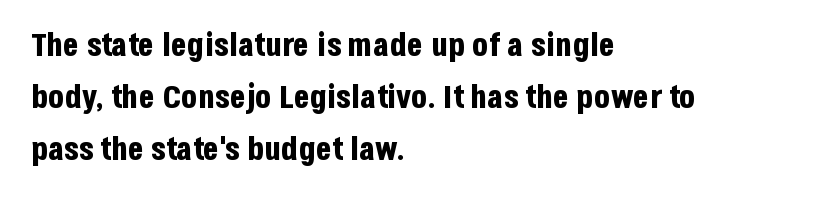
The foot of each line stays bare and open. Every letter is thick-stroked: bold, no question. Notice how the passage keeps a crisp vertical edge on the left only. The type sits square on the baseline with zero lean. The tracking reads as untouched default to a designer's eye.
